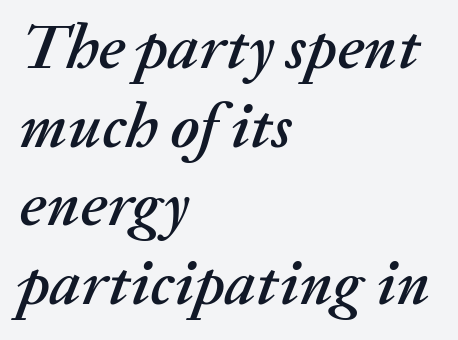
Characters follow at the spacing the type designer built in. Horizontally, the lines are justified to the leading edge only. Words float on clear page, feet unadorned. Posture: slanted. Note the varied advance widths — an 'i' is clearly narrower than an 'm'.
